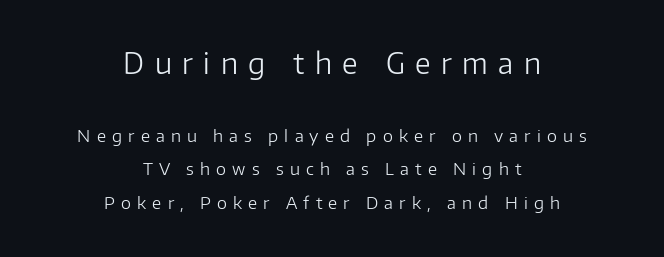
One glance says open: line gaps are wider than usual. Beneath every word, the page is bare. Alignment: centered. These glyphs show unthickened strokes, regular width or finer. Nope, no serifs anywhere on these letters.
